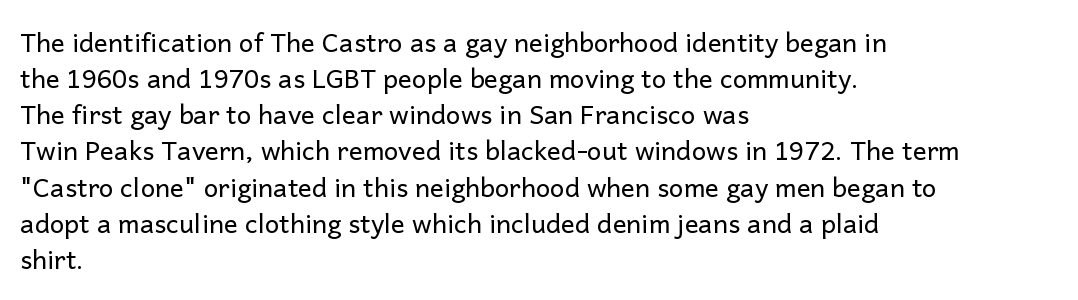
{"italic": "no", "bold": "no", "underline": "no", "align": "left", "line_spacing": "normal", "line_spacing_ratio": 1.39, "letter_spacing": "normal", "letter_spacing_em": 0.0, "glyph_px": 26}
